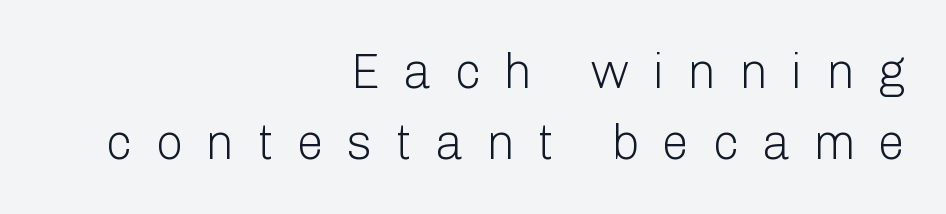
This sample uses a sans-serif face. These lines were composed using upright roman letters. The setting favours the right margin, as signatures and pull-quotes sometimes do. Substantial extra tracking has been applied to these lines. Proportional: the letters do not fall into vertical columns.
